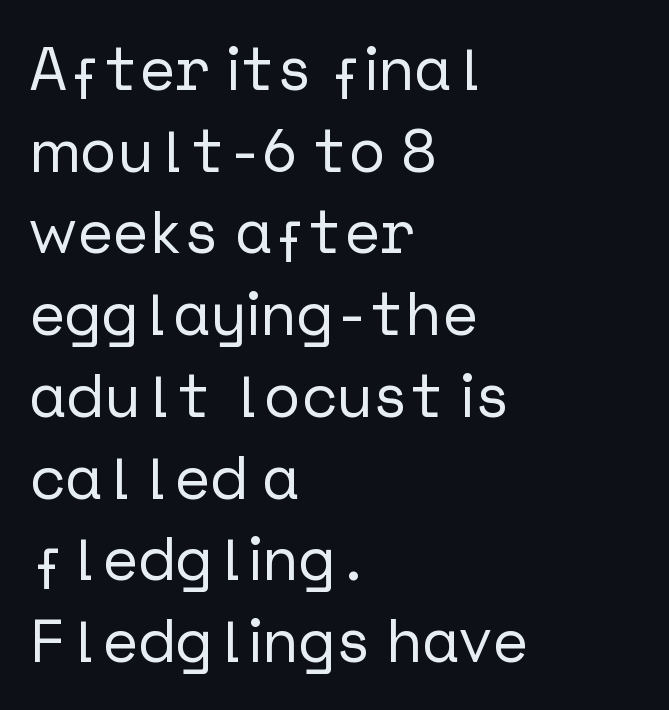
Posture: upright roman. Spacing between characters is what you'd get straight out of the box. Type without underlining. Examine the stroke ends and you'll find no serifs. Left-aligned paragraph, ragged on the right.
